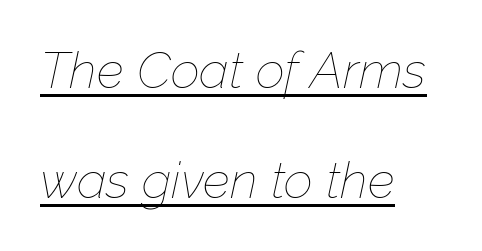
Summary of vertical rhythm: relaxed, with wide interline spacing. The sample's only ornament is a line tracing under the words. Would a proofreader flag this as italicized? Yes. Nothing heavy about these letters — not bold at all. Proportional: the letters do not fall into vertical columns.
